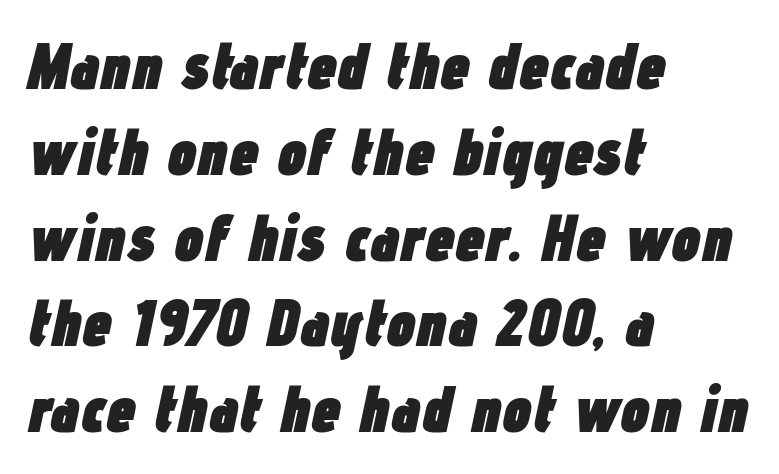
{"italic": "yes", "lean": "right", "slant_degrees": 12, "bold": "yes", "weight": "heavy", "width": "condensed", "stroke_contrast": "low", "x_height": "medium", "monospaced": "no", "underline": "no", "align": "left", "line_spacing": "normal", "line_spacing_ratio": 1.3, "letter_spacing": "normal", "letter_spacing_em": 0.0, "glyph_px": 66}
